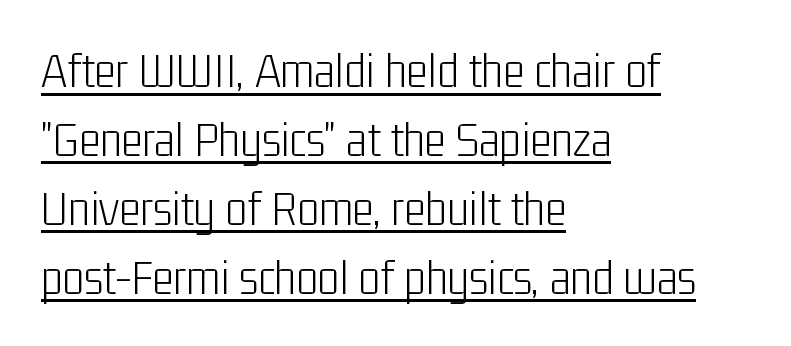
{"serif": "no", "italic": "no", "bold": "no", "weight": "light", "width": "condensed", "stroke_contrast": "low", "x_height": "medium", "monospaced": "no", "underline": "yes", "align": "left", "line_spacing": "normal", "line_spacing_ratio": 1.35, "letter_spacing": "normal", "letter_spacing_em": 0.0, "glyph_px": 51}
